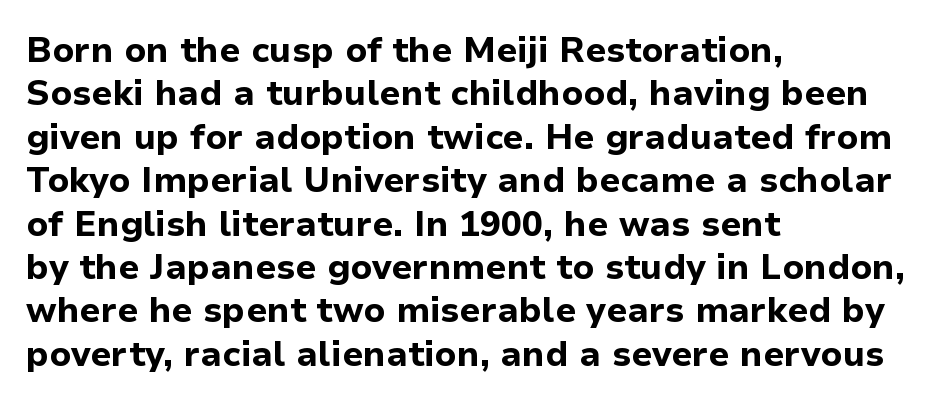
The image shows 35 px bold sans-serif type, upright; set left-aligned, line spacing 1.24x, normal letter spacing, not underlined; low stroke contrast and a medium x-height.
